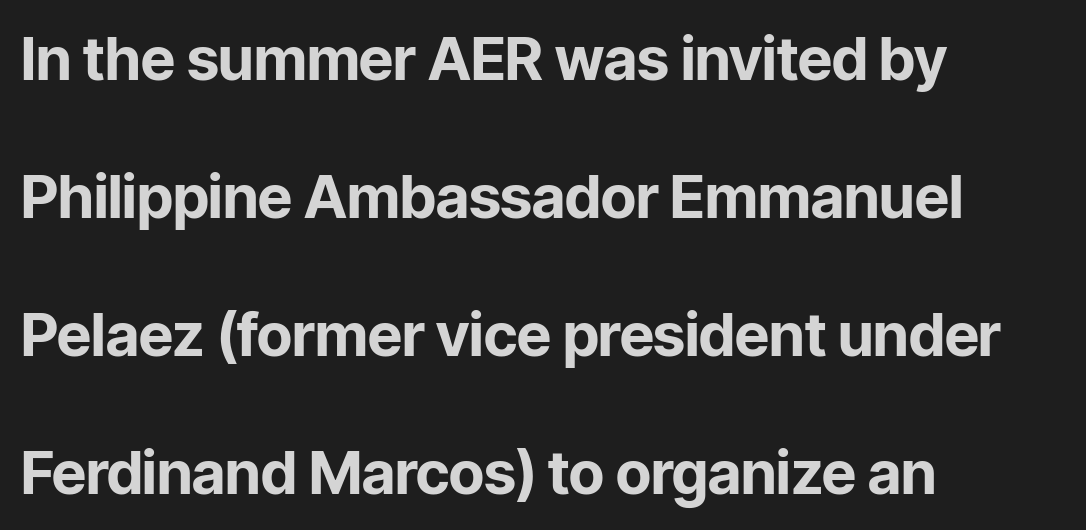
The image shows 60 px bold sans-serif type, upright; set left-aligned, loose line spacing (2.3x), normal letter spacing, not underlined; low stroke contrast and a medium x-height.
